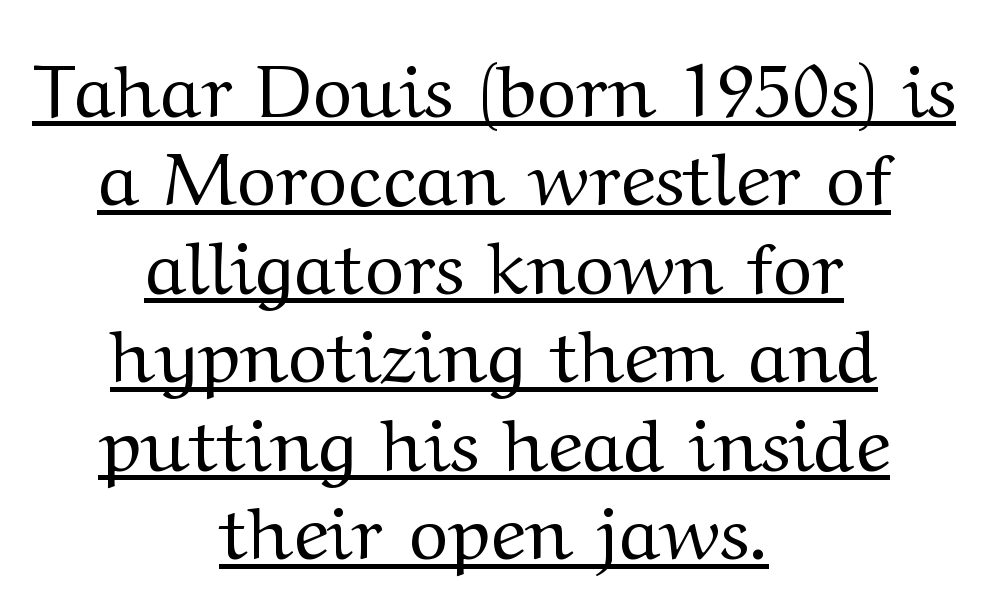
Are there feet on the stems? There are — it's a serif. This is the regular roman posture of the typeface. This rendering features underlined lettering. Each letter keeps its own natural width here, so spacing adapts to shape.
